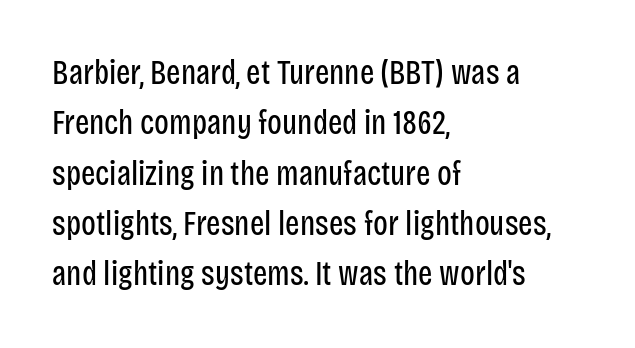
The image shows 34 px regular-weight, condensed sans-serif type, upright; set left-aligned, normal line spacing (1.48x), normal letter spacing, not underlined; low stroke contrast and a large x-height.
